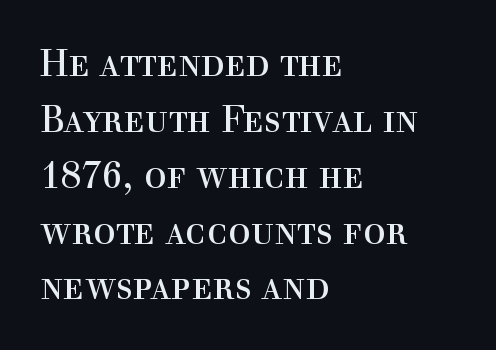
Caption: face not bold, strokes unweighted. Words appear dense and cohesive because spacing is normal. This sample has the flowing, uneven cadence of proportional lettering. The glyphs are unaccompanied by any horizontal stroke below them. Every stem runs plumb, perpendicular to the baseline.
